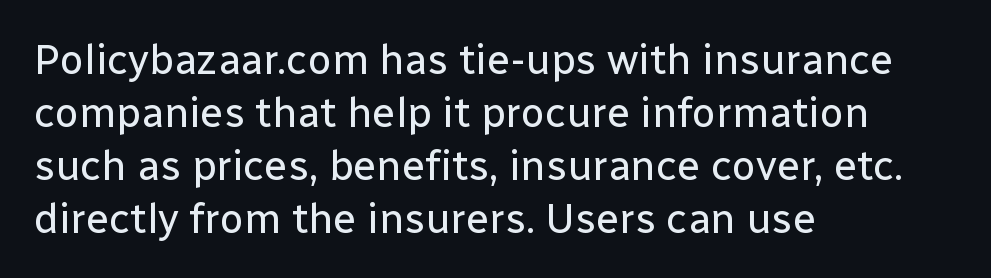
A typesetter would label this face a sans. Weight class: somewhere from thin through regular. Note the varied advance widths — an 'i' is clearly narrower than an 'm'. Vertical strokes here are truly vertical. Lines of text with bare space underneath.
